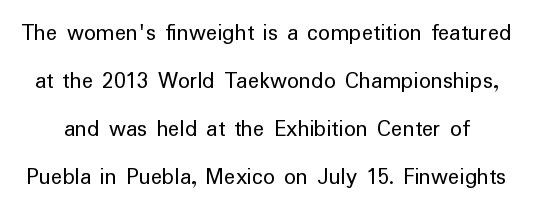
{"italic": "no", "bold": "no", "underline": "no", "line_spacing": "loose", "line_spacing_ratio": 2.0, "letter_spacing": "normal", "letter_spacing_em": 0.0, "glyph_px": 24}
